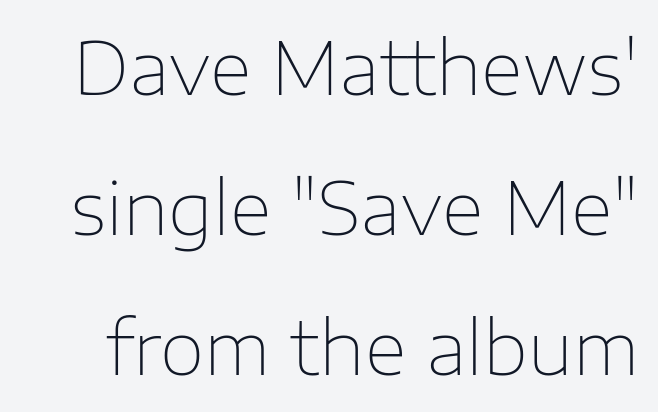
Q: Is the text bold? A: No.
Q: Is the text italic (slanted)? A: No, it is upright.
Q: Is the typeface a serif or a sans-serif typeface? A: Sans-serif.
Q: Is the text underlined? A: No.
Q: Is the spacing between letters normal or unusually wide? A: Normal.
Q: Is the spacing between lines tight, normal or loose? A: Loose.
Q: Width (condensed, normal, or wide)? A: Normal.
Q: Stroke contrast? A: Low.
Q: x-height? A: Medium.
Q: Monospaced? A: No.
